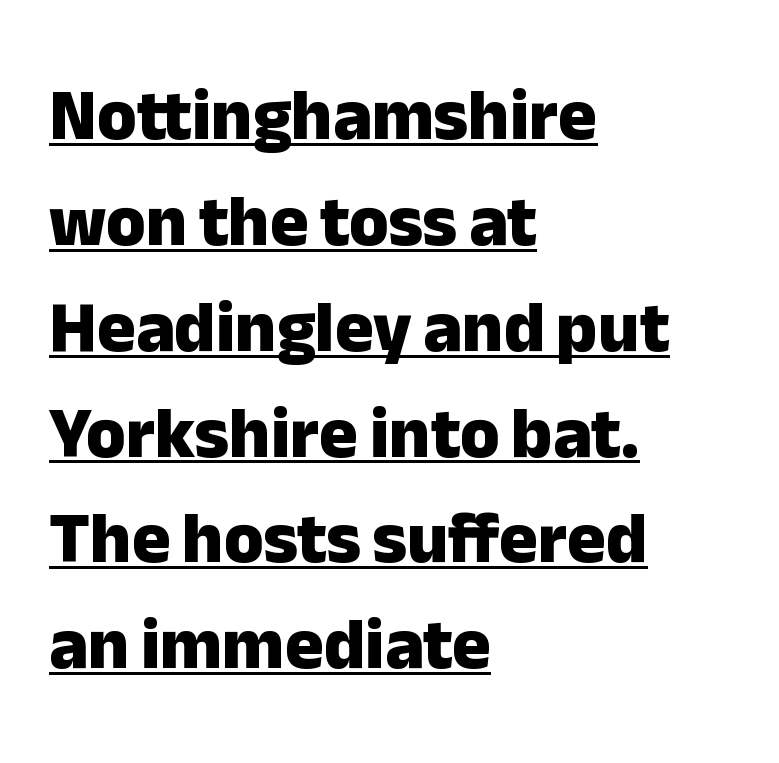
{"serif": "no", "italic": "no", "bold": "yes", "weight": "heavy", "width": "normal", "stroke_contrast": "low", "x_height": "medium", "monospaced": "no", "underline": "yes", "align": "left", "line_spacing": "normal", "line_spacing_ratio": 1.47, "letter_spacing": "normal", "letter_spacing_em": 0.0, "glyph_px": 72}
